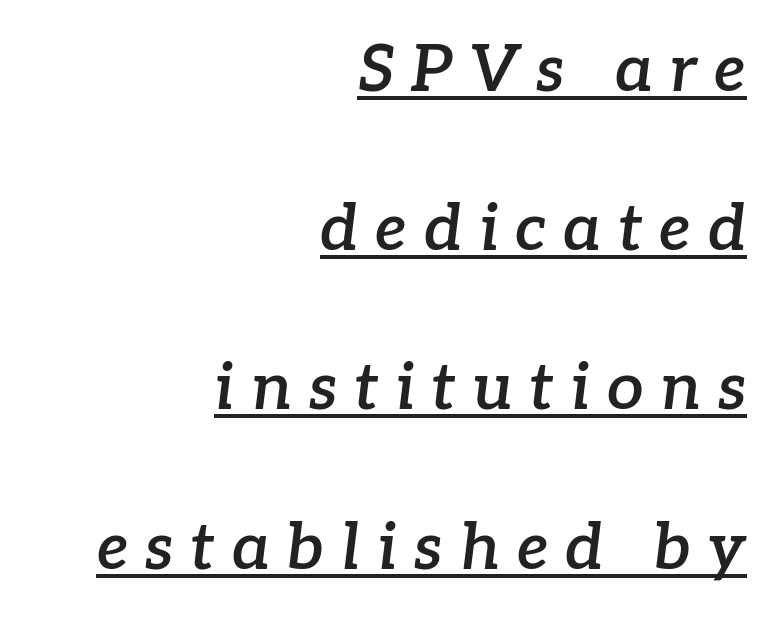
{"serif": "yes", "italic": "yes", "lean": "right", "slant_degrees": 7, "bold": "semi", "weight": "semibold", "width": "normal", "stroke_contrast": "low", "x_height": "medium", "monospaced": "no", "underline": "yes", "align": "right", "line_spacing": "loose", "line_spacing_ratio": 2.45, "letter_spacing": "wide", "letter_spacing_em": 0.26, "glyph_px": 65}
